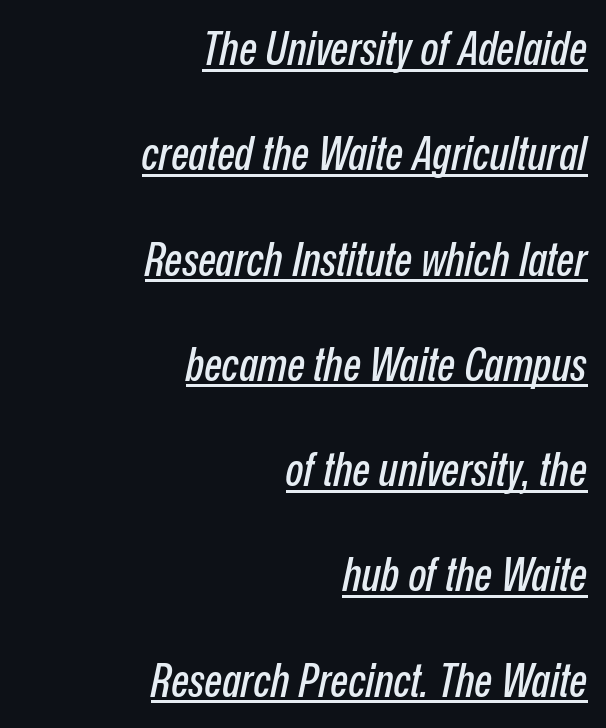
{"italic": "yes", "lean": "right", "slant_degrees": 12, "width": "condensed", "stroke_contrast": "low", "x_height": "medium", "monospaced": "no", "underline": "yes", "align": "right", "line_spacing": "loose", "line_spacing_ratio": 2.24, "letter_spacing": "normal", "letter_spacing_em": 0.0, "glyph_px": 47}
